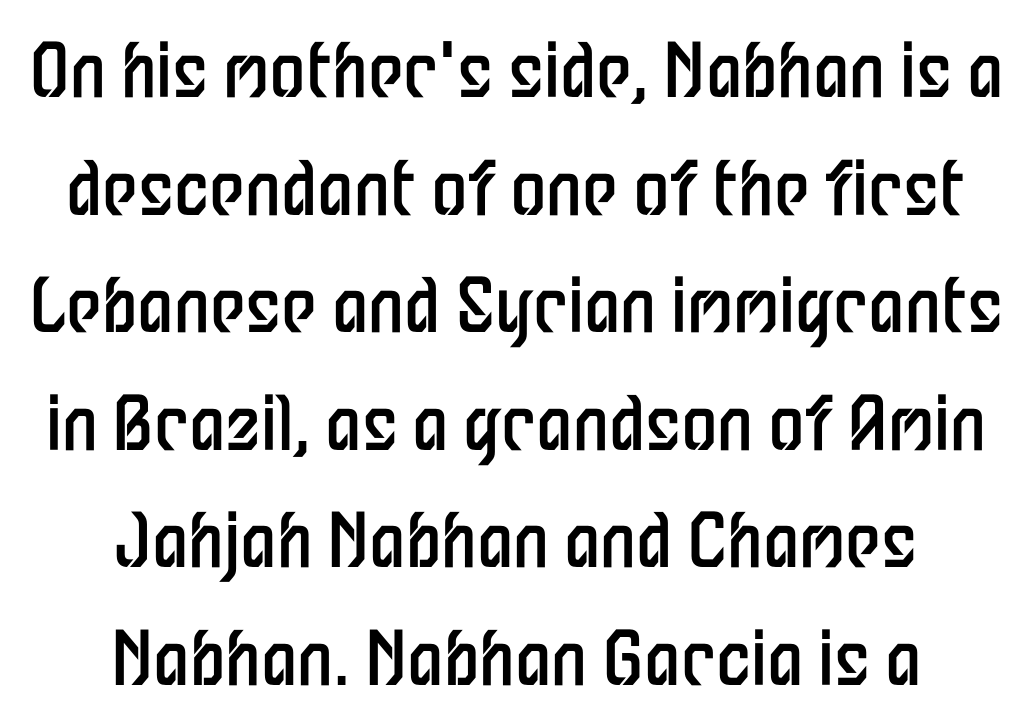
Q: Is the text bold? A: No.
Q: Is the text italic (slanted)? A: No, it is upright.
Q: Is the typeface a serif or a sans-serif typeface? A: Sans-serif.
Q: Is the text underlined? A: No.
Q: How is the paragraph aligned? A: Centered.
Q: Is the spacing between letters normal or unusually wide? A: Normal.
Q: Is the spacing between lines tight, normal or loose? A: Normal.
Q: Width (condensed, normal, or wide)? A: Condensed.
Q: Stroke contrast? A: Low.
Q: x-height? A: Medium.
Q: Monospaced? A: No.
